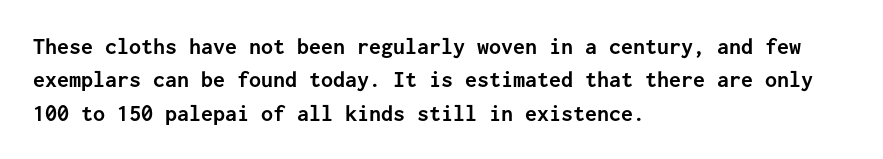
The image shows 24 px bold type, upright; set left-aligned, normal line spacing (1.39x), normal letter spacing, not underlined.
